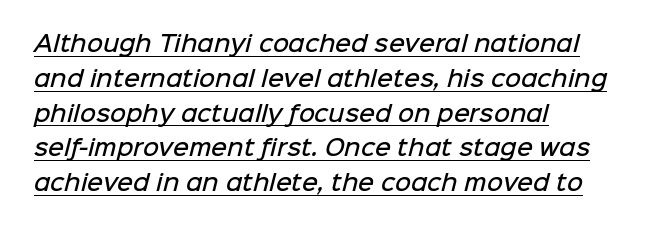
{"bold": "semi", "underline": "yes", "align": "left", "line_spacing": "normal", "line_spacing_ratio": 1.58, "letter_spacing": "normal", "letter_spacing_em": 0.0, "glyph_px": 22}
